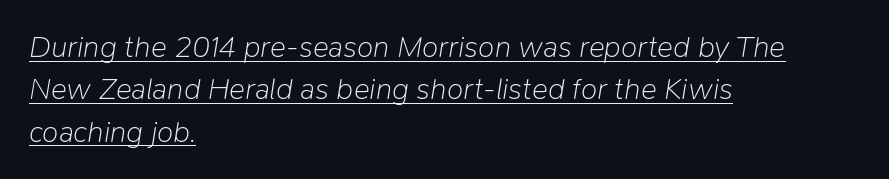
The image shows 30 px light type, italic (leaning right); set left-aligned, normal line spacing (1.41x), normal letter spacing, underlined; low stroke contrast and a medium x-height.
